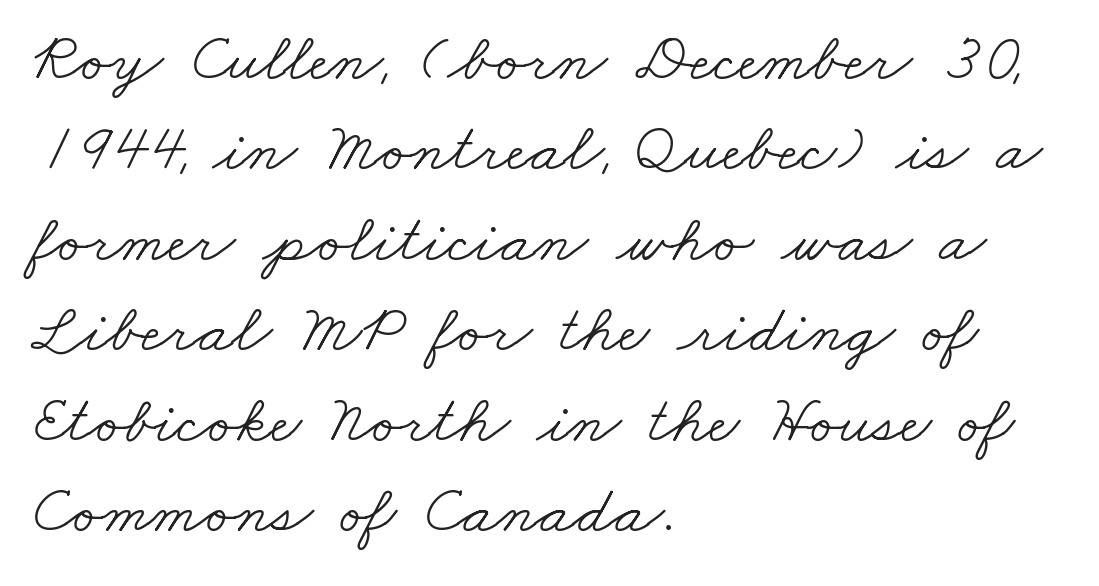
{"serif": "yes", "bold": "no", "weight": "light", "width": "wide", "stroke_contrast": "low", "x_height": "small", "monospaced": "no", "underline": "no", "align": "left", "line_spacing": "normal", "line_spacing_ratio": 1.33, "letter_spacing": "normal", "letter_spacing_em": 0.0, "glyph_px": 68}
